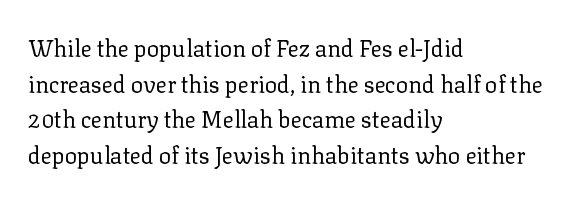
Q: Is the text bold? A: No.
Q: Is the text italic (slanted)? A: No, it is upright.
Q: Is the text underlined? A: No.
Q: How is the paragraph aligned? A: Left-aligned.
Q: Is the spacing between letters normal or unusually wide? A: Normal.
Q: Is the spacing between lines tight, normal or loose? A: Normal.
